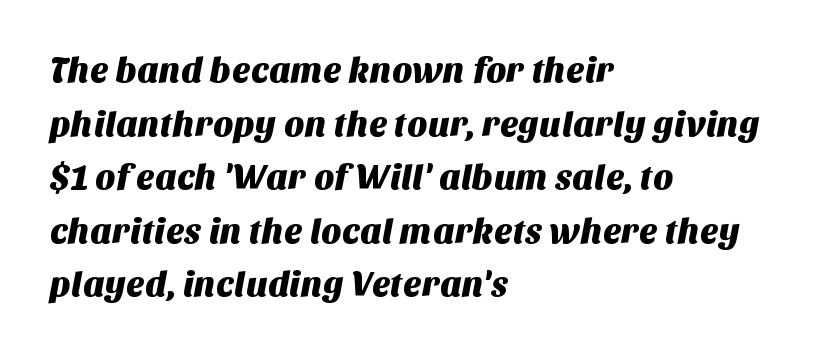
Q: Is the typeface a serif or a sans-serif typeface? A: Sans-serif.
Q: Is the text underlined? A: No.
Q: How is the paragraph aligned? A: Left-aligned.
Q: Is the spacing between letters normal or unusually wide? A: Normal.
Q: Is the spacing between lines tight, normal or loose? A: Normal.
Q: Width (condensed, normal, or wide)? A: Normal.
Q: Stroke contrast? A: Medium.
Q: x-height? A: Large.
Q: Monospaced? A: No.
